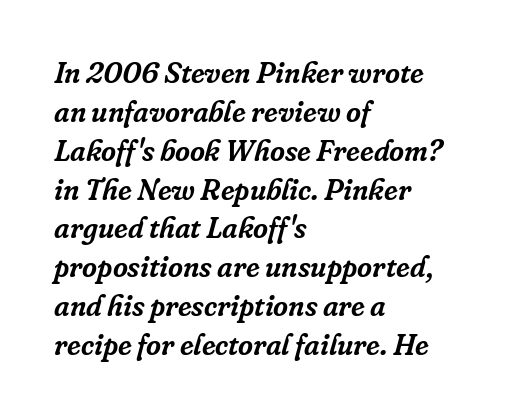
Q: Is the text italic (slanted)? A: Yes, it leans right by about 16 degrees.
Q: Is the typeface a serif or a sans-serif typeface? A: Serif.
Q: Is the text underlined? A: No.
Q: How is the paragraph aligned? A: Left-aligned.
Q: Is the spacing between letters normal or unusually wide? A: Normal.
Q: Is the spacing between lines tight, normal or loose? A: Normal.
Q: Width (condensed, normal, or wide)? A: Normal.
Q: Stroke contrast? A: Low.
Q: x-height? A: Medium.
Q: Monospaced? A: No.
